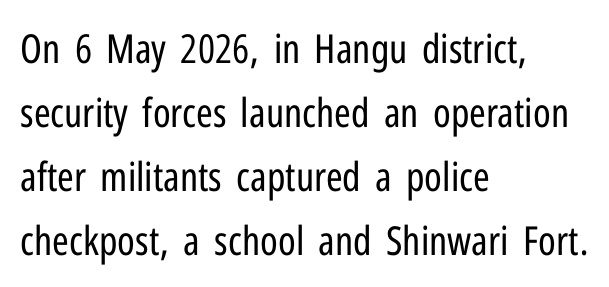
Do the letters lean? They stand straight. This is not heavy type; no bold has been used. These lines sit exactly where default settings would place them. Glyph-to-glyph distance matches everyday printed text. Just letters on the line, the space beneath them empty. Grotesque or geometric, the face here clearly has no serifs.
